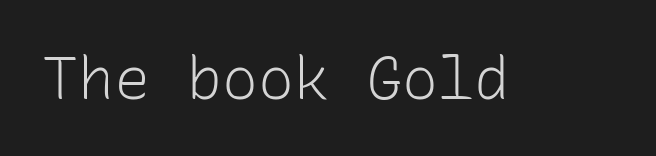
{"serif": "no", "italic": "no", "bold": "no", "weight": "light", "width": "normal", "stroke_contrast": "low", "x_height": "medium", "monospaced": "yes", "underline": "no", "letter_spacing": "normal", "letter_spacing_em": 0.0, "glyph_px": 60}
